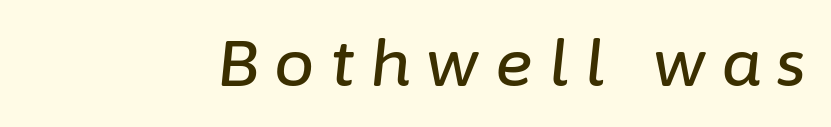
Looking at the ascenders, they clearly lean. Character widths vary here, with narrow letters taking less room than wide ones. Check under the words: just untouched page. Between one letter and the next there's a generous, obvious gap.
